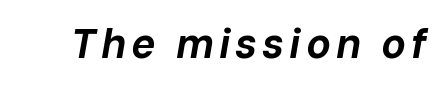
The image shows 41 px bold type, italic (leaning right); set not underlined; low stroke contrast and a medium x-height.
